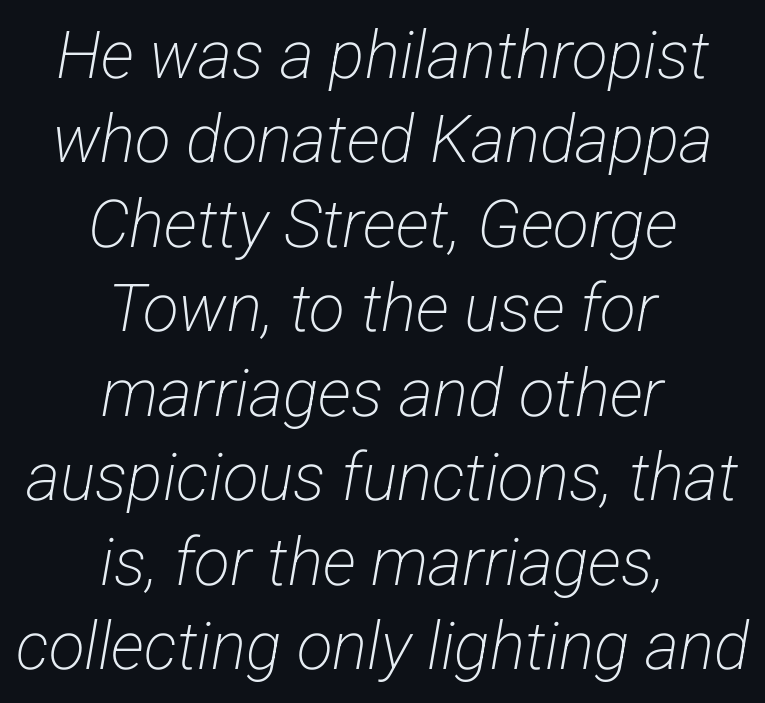
The rag falls on both sides of this text block equally. Compared with typical paragraphs, the rows here are spaced about the same. Spacing verdict: proportional, widths tailored to each character. Observe the ordinary spacing: letters are neighbours, not strangers. Letters rest on an invisible, unmarked baseline.
